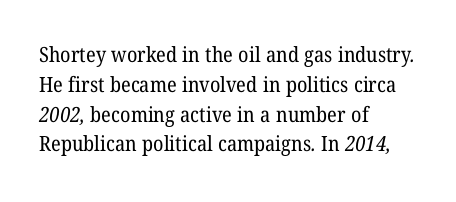
A quiet, ordinary-to-light weight characterises the typeface. This sample uses plain, unmodified letter spacing. Honestly, the row spacing looks completely unremarkable. The paragraph has a hard left edge and a soft right edge. Beneath every word, the page is bare.
